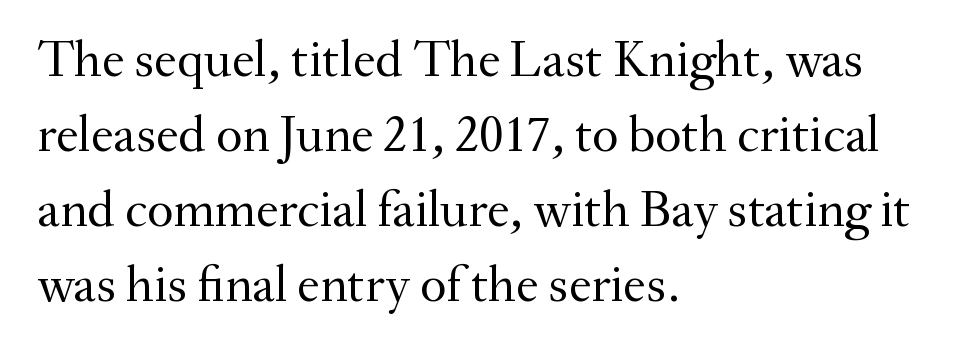
The image shows 51 px regular-weight serif type, upright; set left-aligned, normal line spacing (1.47x), normal letter spacing, not underlined; medium stroke contrast and a small x-height.
